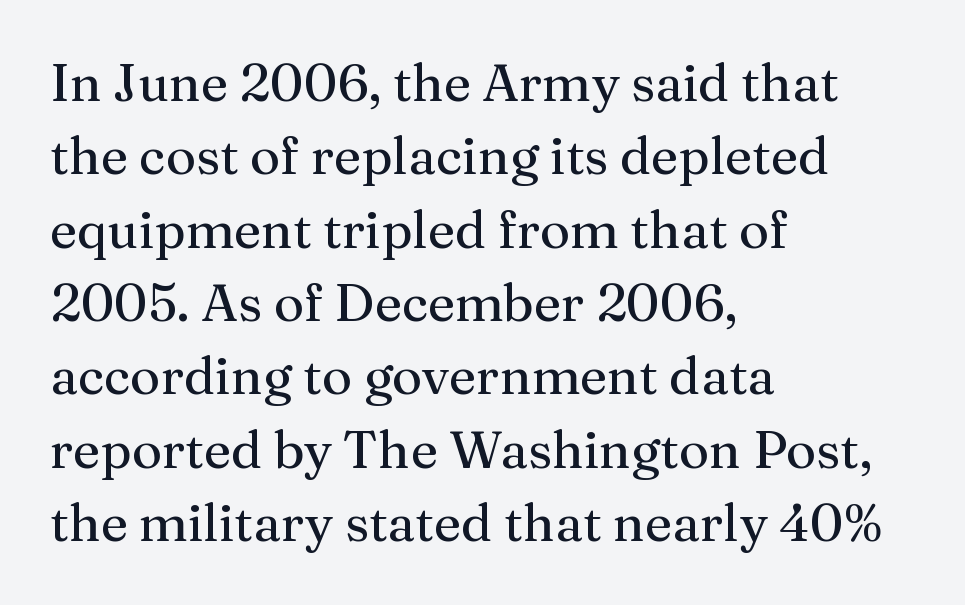
The image shows 52 px serif type, upright; set left-aligned, normal line spacing (1.41x), normal letter spacing, not underlined; medium stroke contrast and a medium x-height.
